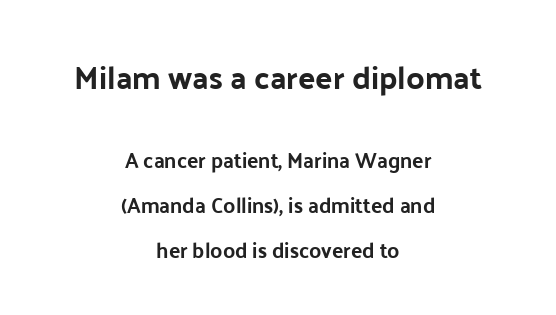
{"serif": "no", "italic": "no", "width": "normal", "stroke_contrast": "low", "x_height": "medium", "monospaced": "no", "underline": "no", "align": "center", "line_spacing": "loose", "line_spacing_ratio": 2.14, "letter_spacing": "normal", "letter_spacing_em": 0.0, "larger_block": "first", "size_ratio": 1.52, "glyph_px": 32}
